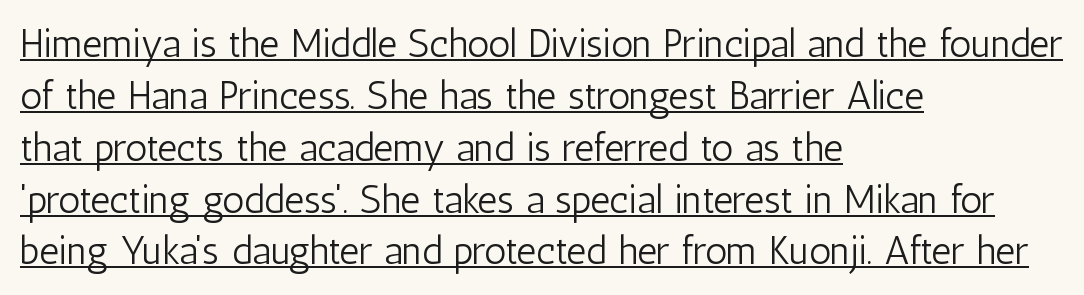
The image shows 39 px light, condensed sans-serif type, upright; set left-aligned, normal line spacing (1.33x), normal letter spacing, underlined; low stroke contrast and a medium x-height.
